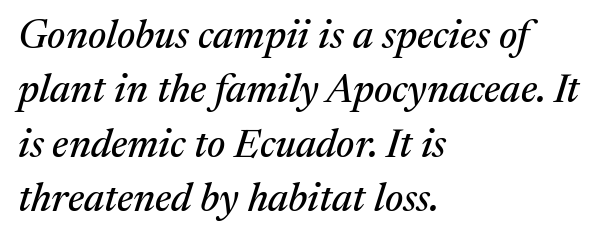
Check the space under the baseline: it is left empty. Short note: letters normally spaced. Examine the stroke ends and you'll spot serifs. You can tell it's italic because the verticals aren't actually vertical. In terms of leading, this rendering sits right in the middle. Varying glyph widths throughout — classic text-font behaviour.
